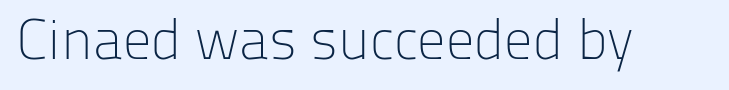
Q: Is the text bold? A: No.
Q: Is the text italic (slanted)? A: No, it is upright.
Q: Is the typeface a serif or a sans-serif typeface? A: Sans-serif.
Q: Is the text underlined? A: No.
Q: Is the spacing between letters normal or unusually wide? A: Normal.
Q: Width (condensed, normal, or wide)? A: Normal.
Q: Stroke contrast? A: Low.
Q: x-height? A: Medium.
Q: Monospaced? A: No.
